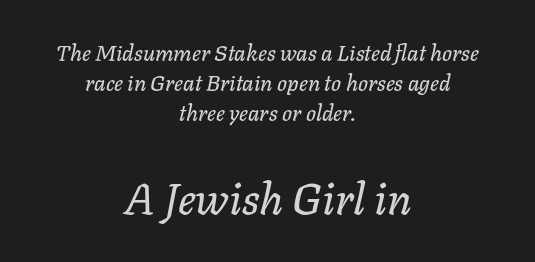
Rendered with sloped, italic letterforms. Tracking here is standard; glyphs follow each other at the usual distance. The letters advance in unequal steps, a hallmark of proportional type. Visually, the bottom section dominates because its glyphs are scaled up.
